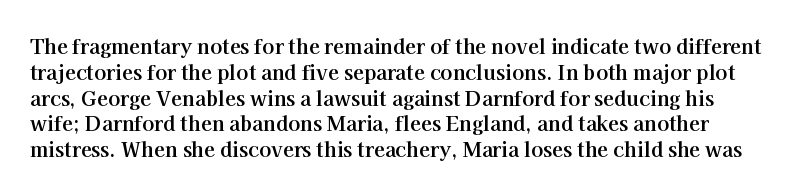
The image shows 20 px bold type, upright; set normal line spacing (1.29x), normal letter spacing, not underlined.
